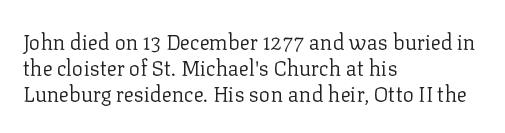
{"italic": "no", "bold": "no", "underline": "no", "align": "left", "line_spacing_ratio": 1.24, "letter_spacing": "normal", "letter_spacing_em": 0.0, "glyph_px": 21}
